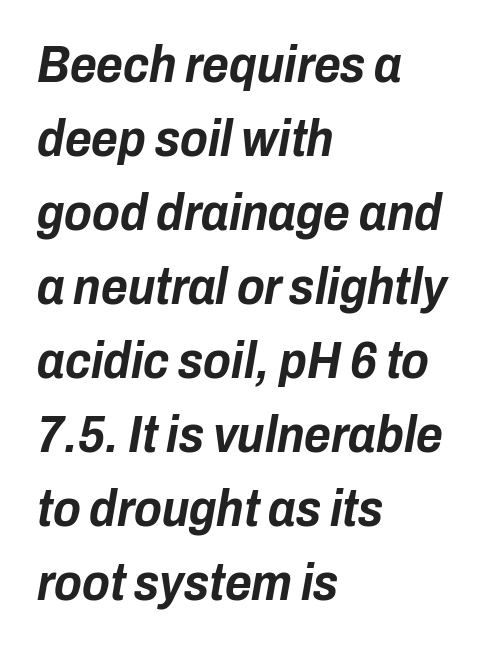
{"italic": "yes", "lean": "right", "slant_degrees": 10, "bold": "yes", "weight": "bold", "width": "condensed", "stroke_contrast": "low", "x_height": "medium", "monospaced": "no", "underline": "no", "align": "left", "line_spacing": "normal", "line_spacing_ratio": 1.45, "letter_spacing": "normal", "letter_spacing_em": 0.0, "glyph_px": 51}
